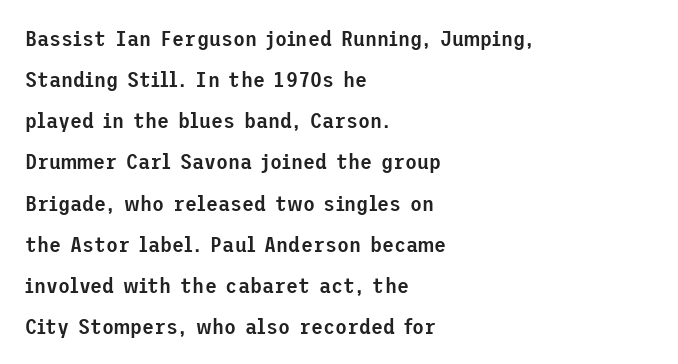
Q: Is the text bold? A: Semi-bold.
Q: Is the text italic (slanted)? A: No, it is upright.
Q: Is the text underlined? A: No.
Q: How is the paragraph aligned? A: Left-aligned.
Q: Is the spacing between letters normal or unusually wide? A: Normal.
